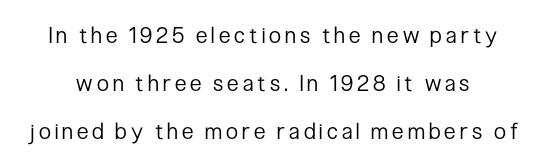
The image shows 22 px text type, upright; set loose line spacing (2.19x), not underlined.
